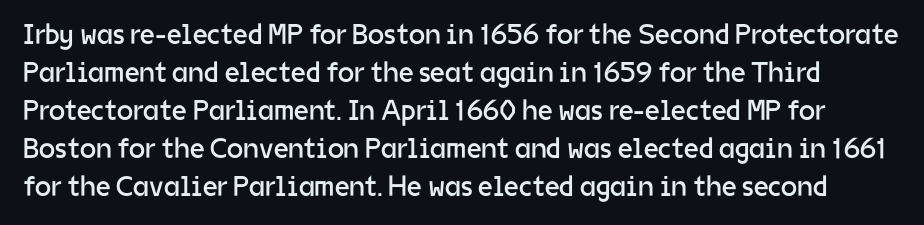
The image shows 29 px regular-weight sans-serif type, upright; set normal line spacing (1.31x), normal letter spacing, not underlined; low stroke contrast and a medium x-height.
